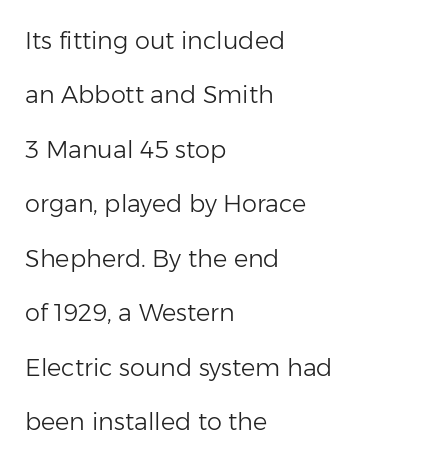
Which margin do the lines hug? The left one — the right edge is uneven. In terms of leading, this rendering errs on the spacious side. Is there any slant? The stems are plumb. Stems here are at most as thick as an everyday book face. The zone under the glyphs is completely vacant.
